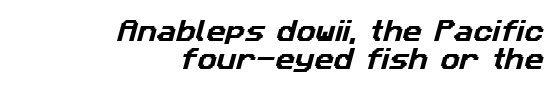
Whoever set this chose condensed vertical rhythm over breathing room. Descender tails drop into unmarked territory. The horizontal fit of the characters is conventional and even. Casual observation: everything's shoved over to the right.
